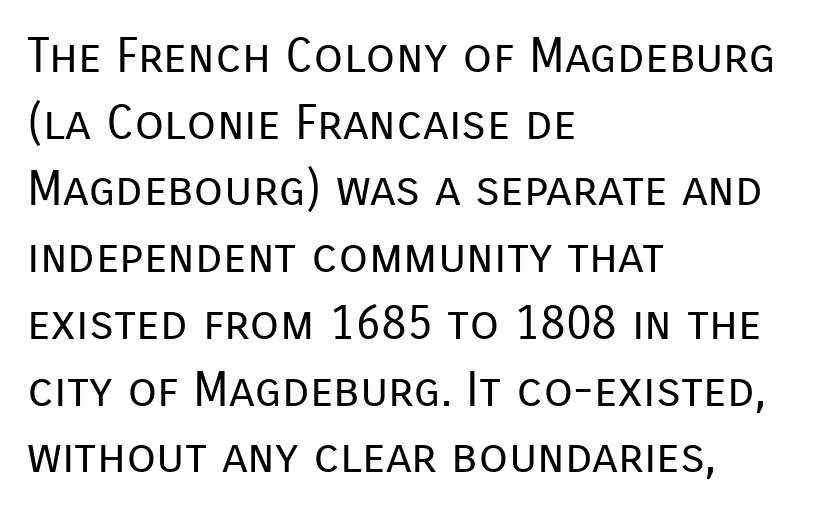
{"serif": "no", "italic": "no", "bold": "no", "weight": "regular", "width": "normal", "stroke_contrast": "low", "x_height": "medium", "monospaced": "no", "underline": "no", "align": "left", "line_spacing": "normal", "line_spacing_ratio": 1.39, "letter_spacing": "normal", "letter_spacing_em": 0.0, "glyph_px": 48}
